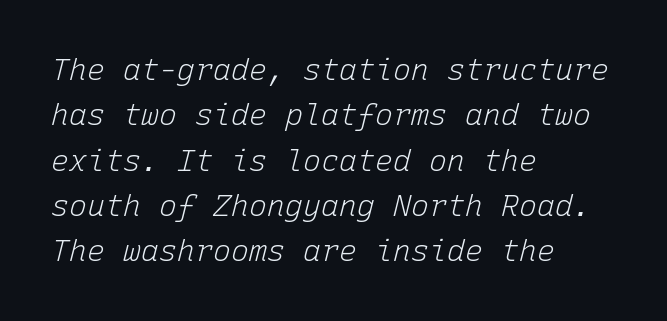
The rendering uses typewriter-style spacing with identical character cells. Observe the ordinary spacing: letters are neighbours, not strangers. Bold? No — there's no thickening of the strokes. Does the leading feel generous? No, just average. Alignment: flush left. Bare-footed words on every line.
